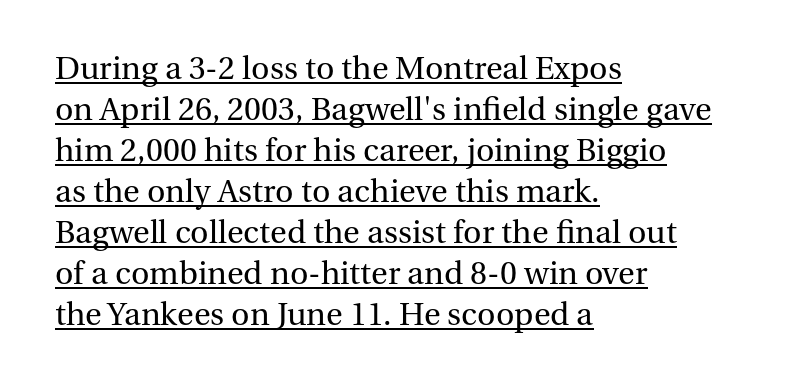
Q: Is the text bold? A: No.
Q: Is the text italic (slanted)? A: No, it is upright.
Q: Is the typeface a serif or a sans-serif typeface? A: Serif.
Q: Is the text underlined? A: Yes.
Q: How is the paragraph aligned? A: Left-aligned.
Q: Is the spacing between letters normal or unusually wide? A: Normal.
Q: Is the spacing between lines tight, normal or loose? A: Normal.
Q: Width (condensed, normal, or wide)? A: Normal.
Q: Stroke contrast? A: Medium.
Q: x-height? A: Medium.
Q: Monospaced? A: No.
